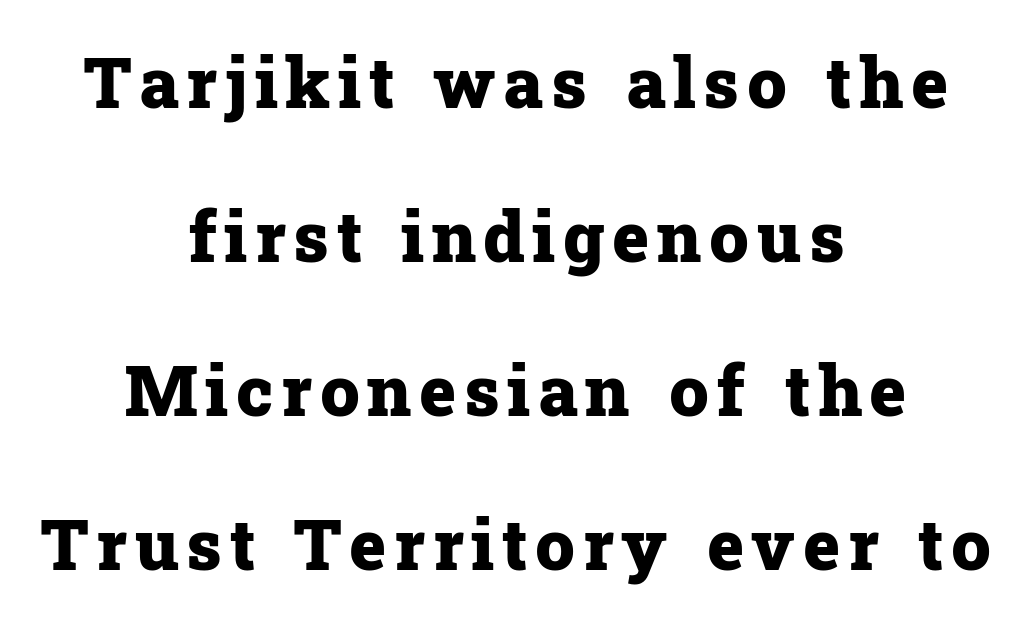
The image shows 70 px heavy serif type, upright; set centered, loose line spacing (2.2x), not underlined; low stroke contrast and a medium x-height.
